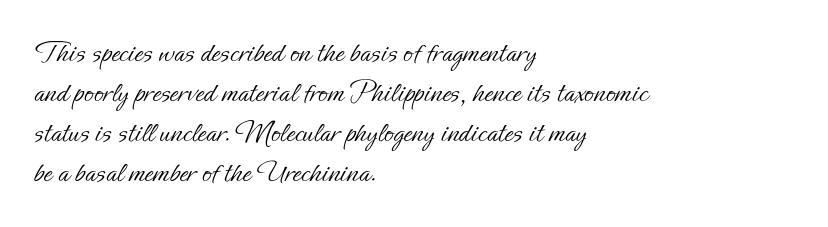
The image shows 31 px light type; set left-aligned, normal line spacing (1.29x), normal letter spacing, not underlined; low stroke contrast and a small x-height.
